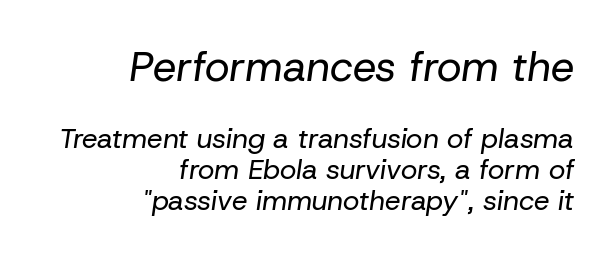
Q: Is the text bold? A: No.
Q: Is the text italic (slanted)? A: Yes, it leans right by about 8 degrees.
Q: Is the text underlined? A: No.
Q: How is the paragraph aligned? A: Right-aligned.
Q: Is the spacing between letters normal or unusually wide? A: Normal.
Q: Is the spacing between lines tight, normal or loose? A: Tight.
Q: Which block of text is set in a larger size, the first (top) or the second (bottom)? A: The first (top) one.
Q: Width (condensed, normal, or wide)? A: Normal.
Q: Stroke contrast? A: Low.
Q: x-height? A: Medium.
Q: Monospaced? A: No.
